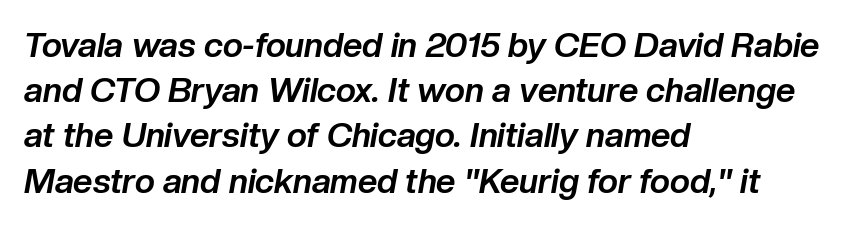
The image shows 34 px bold type, italic (leaning right); set left-aligned, normal line spacing (1.33x), normal letter spacing, not underlined; low stroke contrast and a medium x-height.
